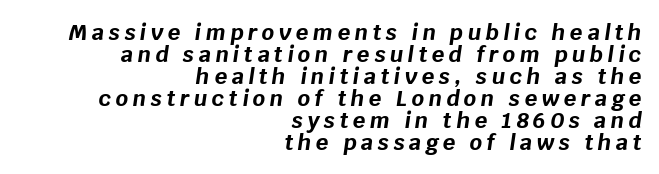
Is the type slanted? Yes — the strokes lean at a clear angle. These words are printed bold, with thick strokes throughout. Between one letter and the next there's a generous, obvious gap. Every row of glyphs terminates at an identical x-position on the right. Compared with typical paragraphs, the rows here are closer together.
